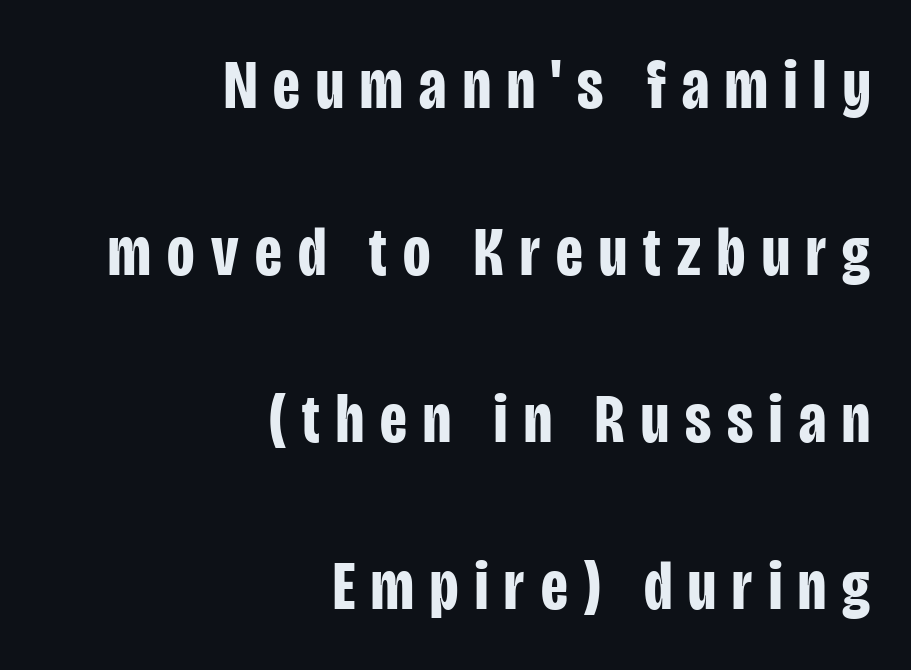
The line texture is sparse and dotted thanks to wide tracking. Stroke thickness is high; the sample reads as a true bold. Quick note: not italic, upright. Horizontal bands of white between lines are thick stripes. Any mark beneath the type? The region is blank. The passage shown is typeset with a sans-serif family.
